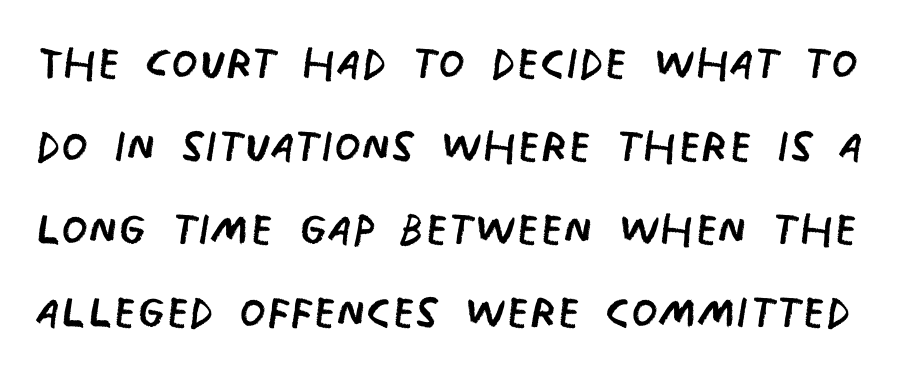
The words here are not underlined. The letters sit at their default tracking, neither squeezed nor spread. The designer left line spacing at the default. I'd call this a sans setting — the letters go barefoot. The font sits on the lighter half of the weight spectrum, regular included.
